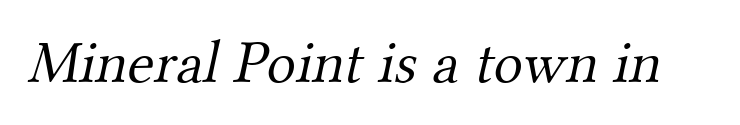
{"serif": "yes", "bold": "no", "weight": "light", "width": "normal", "stroke_contrast": "medium", "x_height": "small", "monospaced": "no", "underline": "no", "letter_spacing": "normal", "letter_spacing_em": 0.0, "glyph_px": 61}
